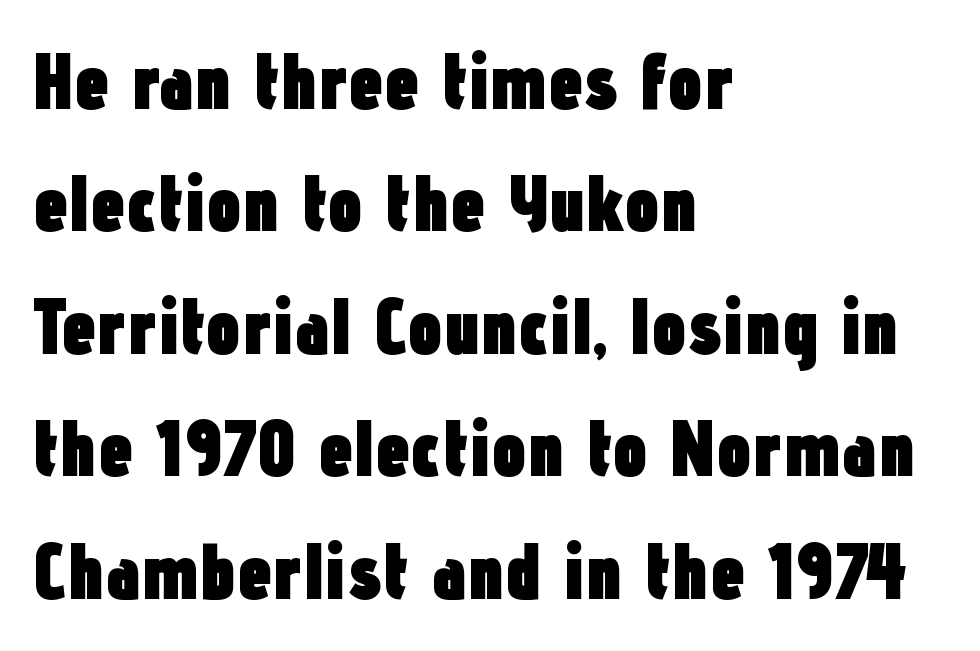
Q: Is the text bold? A: Yes.
Q: Is the text italic (slanted)? A: No, it is upright.
Q: Is the typeface a serif or a sans-serif typeface? A: Sans-serif.
Q: Is the text underlined? A: No.
Q: How is the paragraph aligned? A: Left-aligned.
Q: Is the spacing between letters normal or unusually wide? A: Normal.
Q: Is the spacing between lines tight, normal or loose? A: Normal.
Q: Width (condensed, normal, or wide)? A: Condensed.
Q: Stroke contrast? A: Low.
Q: x-height? A: Medium.
Q: Monospaced? A: No.
